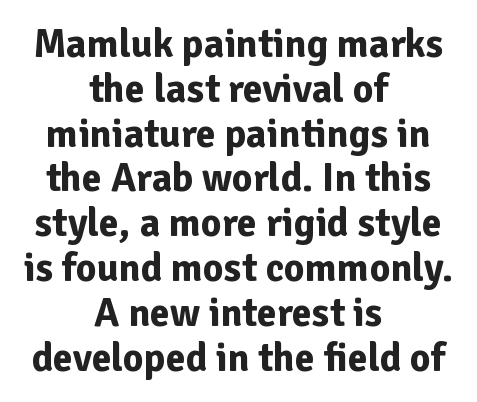
{"serif": "no", "italic": "no", "bold": "yes", "weight": "bold", "width": "normal", "stroke_contrast": "low", "x_height": "medium", "monospaced": "no", "underline": "no", "align": "center", "line_spacing": "tight", "line_spacing_ratio": 1.12, "letter_spacing": "normal", "letter_spacing_em": 0.0, "glyph_px": 40}
